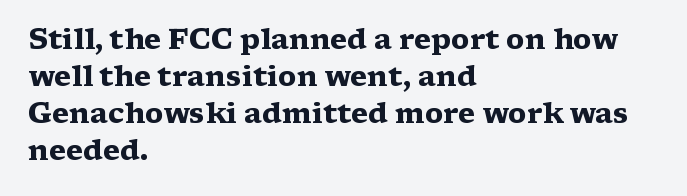
{"serif": "yes", "italic": "no", "bold": "yes", "weight": "heavy", "width": "wide", "stroke_contrast": "medium", "x_height": "medium", "monospaced": "no", "underline": "no", "align": "left", "line_spacing": "normal", "line_spacing_ratio": 1.32, "letter_spacing": "normal", "letter_spacing_em": 0.0, "glyph_px": 28}
